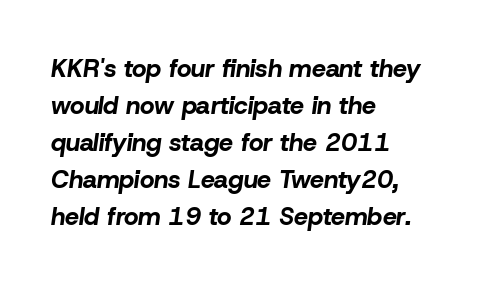
It's the slanting kind of type. The passage shown has conventional tracking throughout. On the weight axis this lands at bold, roughly 700. Words float on clear page, feet unadorned. Caption: multi-line text, flush left, ragged right. Students, observe: this is what conventionally led text looks like.
